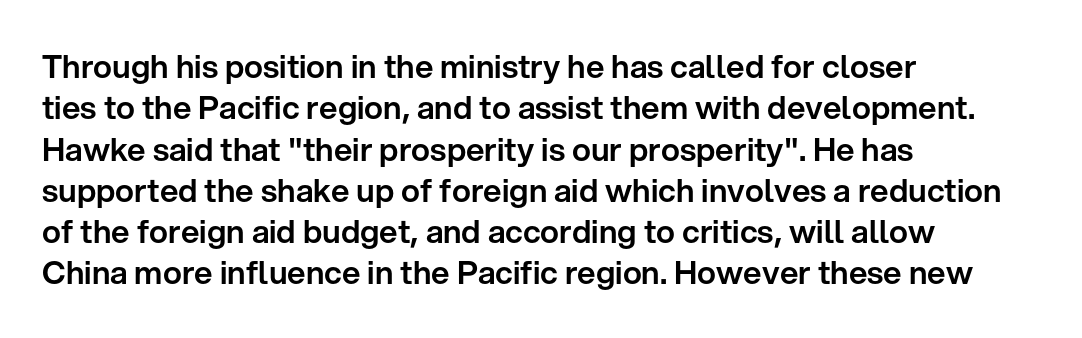
Q: Is the text italic (slanted)? A: No, it is upright.
Q: Is the typeface a serif or a sans-serif typeface? A: Sans-serif.
Q: Is the text underlined? A: No.
Q: How is the paragraph aligned? A: Left-aligned.
Q: Is the spacing between letters normal or unusually wide? A: Normal.
Q: Is the spacing between lines tight, normal or loose? A: Normal.
Q: Width (condensed, normal, or wide)? A: Normal.
Q: Stroke contrast? A: Low.
Q: x-height? A: Medium.
Q: Monospaced? A: No.
